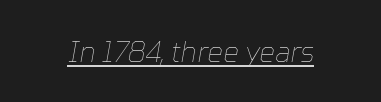
The image shows 28 px thin type, italic (leaning right); set normal letter spacing, underlined; low stroke contrast and a medium x-height.
